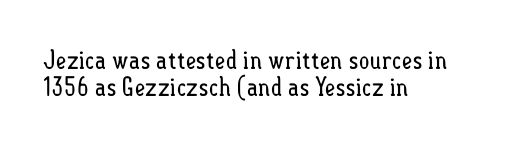
The text block is weighted toward the left margin, trailing off unevenly rightward. Only glyphs here, with clear space below each row. Nothing heavy about these letters — not bold at all. These lines were composed using upright roman letters.
